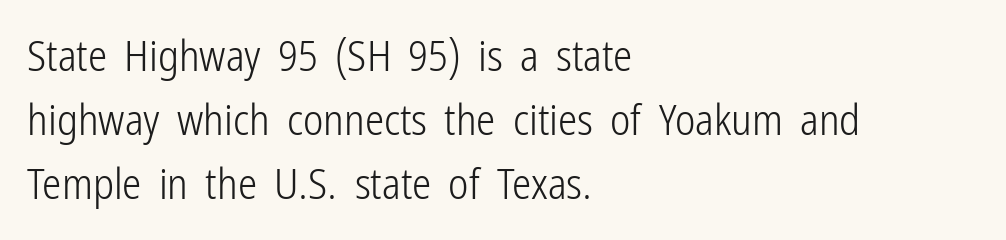
Q: Is the text bold? A: No.
Q: Is the text italic (slanted)? A: No, it is upright.
Q: Is the typeface a serif or a sans-serif typeface? A: Sans-serif.
Q: Is the text underlined? A: No.
Q: How is the paragraph aligned? A: Left-aligned.
Q: Is the spacing between letters normal or unusually wide? A: Normal.
Q: Is the spacing between lines tight, normal or loose? A: Normal.
Q: Width (condensed, normal, or wide)? A: Condensed.
Q: Stroke contrast? A: Low.
Q: x-height? A: Medium.
Q: Monospaced? A: No.
